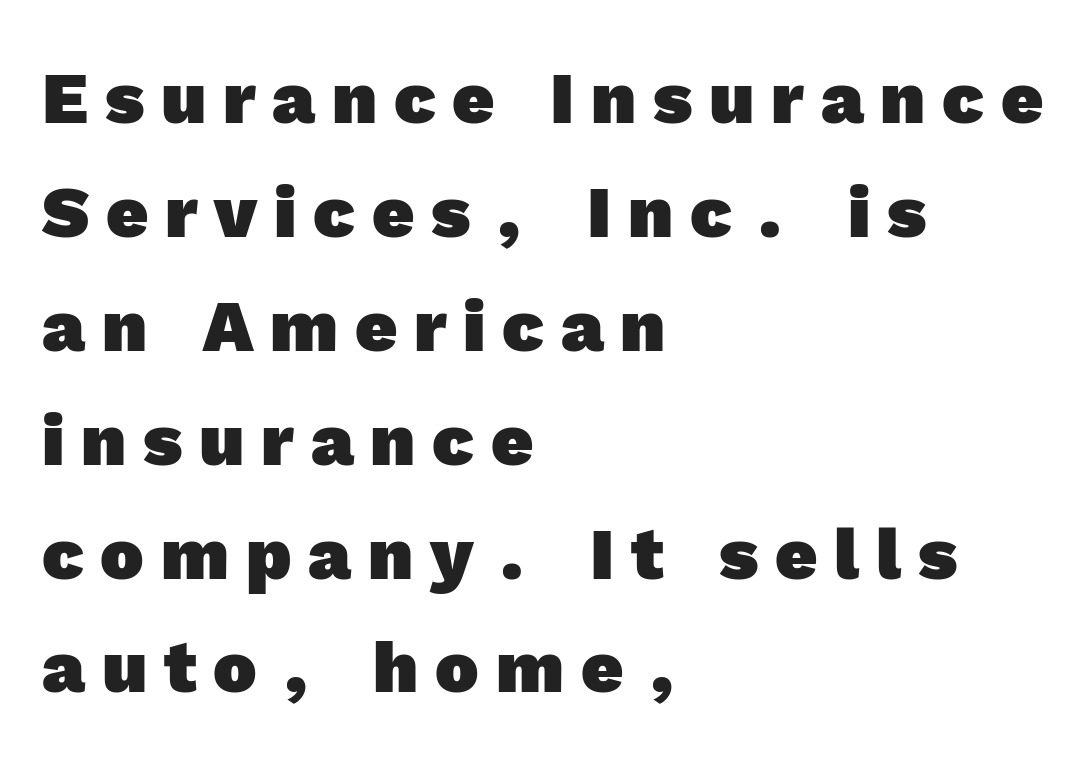
Character widths vary here, with narrow letters taking less room than wide ones. Bare-footed words on every line. Vertical spacing — default. Nothing sits at the stroke ends, so this counts as sans-serif. As a designer I'd log this as weight 700, bold. Inter-character spacing is expanded well beyond the font's built-in metrics.
